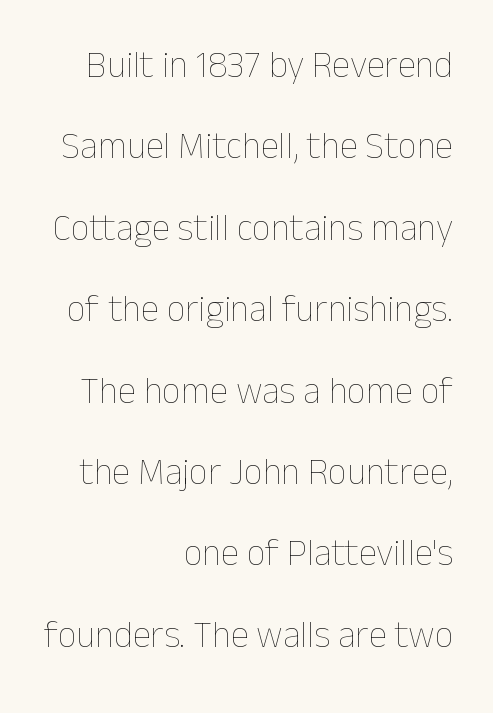
The image shows 37 px thin type, upright; set right-aligned, loose line spacing (2.2x), normal letter spacing, not underlined; low stroke contrast and a medium x-height.
